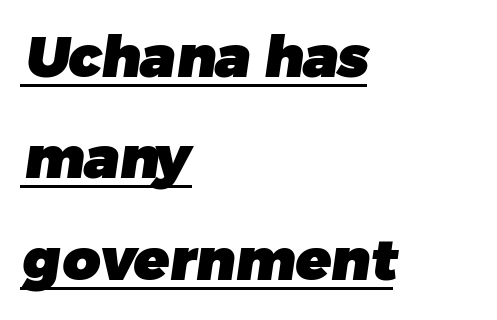
The image shows 58 px heavy sans-serif type; set left-aligned, line spacing 1.75x, normal letter spacing, underlined; low stroke contrast and a medium x-height.
